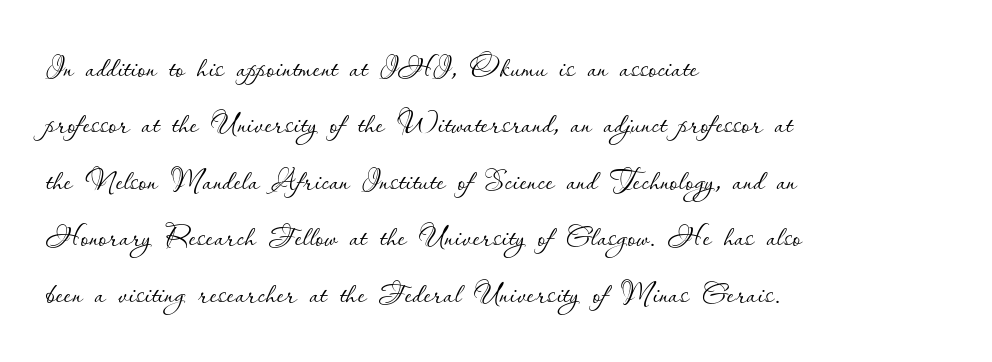
The image shows 40 px thin type; set left-aligned, normal line spacing (1.41x), normal letter spacing, not underlined; low stroke contrast and a small x-height.
